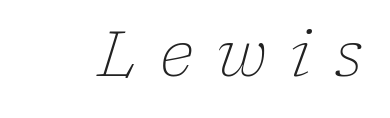
{"serif": "yes", "italic": "yes", "lean": "right", "slant_degrees": 17, "bold": "no", "weight": "light", "width": "normal", "stroke_contrast": "low", "x_height": "medium", "monospaced": "no", "underline": "no", "letter_spacing": "wide", "letter_spacing_em": 0.36, "glyph_px": 63}
